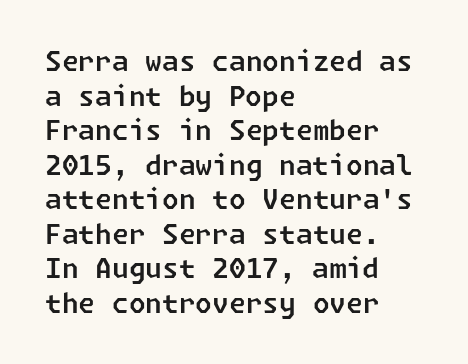
Q: Is the text underlined? A: No.
Q: How is the paragraph aligned? A: Left-aligned.
Q: Is the spacing between letters normal or unusually wide? A: Normal.
Q: Is the spacing between lines tight, normal or loose? A: Normal.
